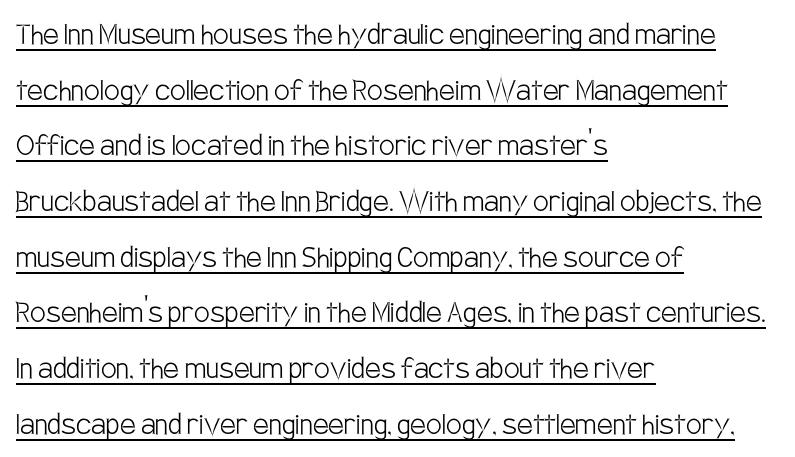
Whoever set this chose a conventional vertical rhythm. The passage shown is typed in a proportional face where columns would drift. The letterforms sit shoulder to shoulder at normal distance. Horizontal alignment here is leftward, the default for most running prose. The lettering stays uniformly vertical, giving the passage a roman look. Font category for this specimen: sans-serif.
